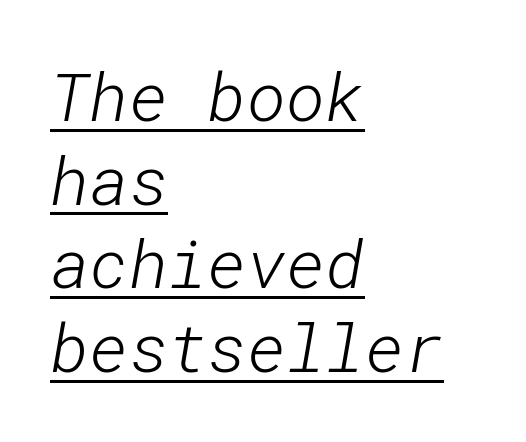
Q: Is the text bold? A: No.
Q: Is the typeface a serif or a sans-serif typeface? A: Sans-serif.
Q: Is the text underlined? A: Yes.
Q: How is the paragraph aligned? A: Left-aligned.
Q: Is the spacing between letters normal or unusually wide? A: Normal.
Q: Is the spacing between lines tight, normal or loose? A: Normal.
Q: Width (condensed, normal, or wide)? A: Normal.
Q: Stroke contrast? A: Low.
Q: x-height? A: Medium.
